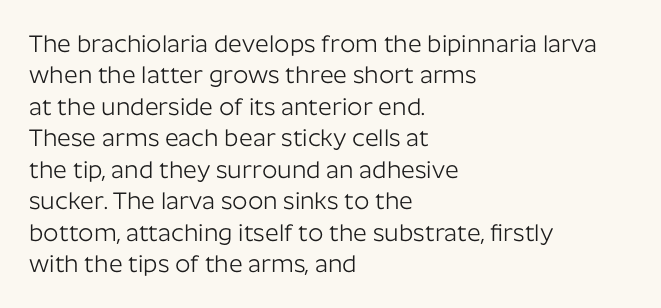
Q: Is the text bold? A: No.
Q: Is the text italic (slanted)? A: No, it is upright.
Q: Is the text underlined? A: No.
Q: How is the paragraph aligned? A: Left-aligned.
Q: Is the spacing between letters normal or unusually wide? A: Normal.
Q: Is the spacing between lines tight, normal or loose? A: Normal.
